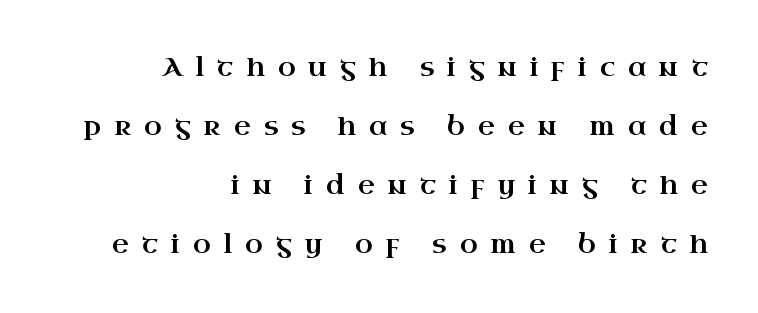
Q: Is the text italic (slanted)? A: No, it is upright.
Q: Is the text underlined? A: No.
Q: How is the paragraph aligned? A: Right-aligned.
Q: Is the spacing between letters normal or unusually wide? A: Unusually wide.
Q: Is the spacing between lines tight, normal or loose? A: Loose.
